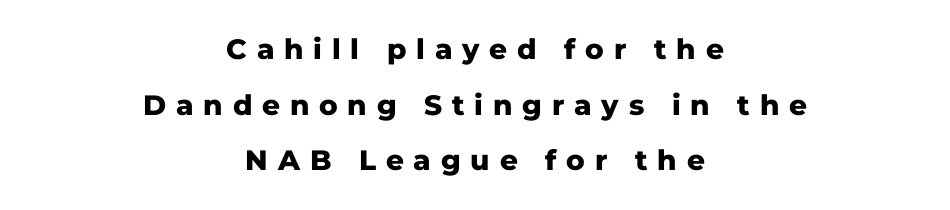
The image shows 28 px heavy sans-serif type, upright; set centered, loose line spacing (1.99x), unusually wide letter spacing (+0.35 em), not underlined; low stroke contrast and a medium x-height.
